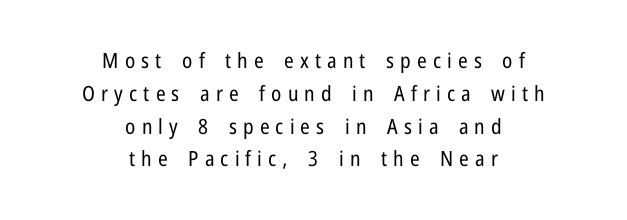
Q: Is the text bold? A: No.
Q: Is the text italic (slanted)? A: No, it is upright.
Q: Is the text underlined? A: No.
Q: How is the paragraph aligned? A: Centered.
Q: Is the spacing between letters normal or unusually wide? A: Unusually wide.
Q: Is the spacing between lines tight, normal or loose? A: Normal.
